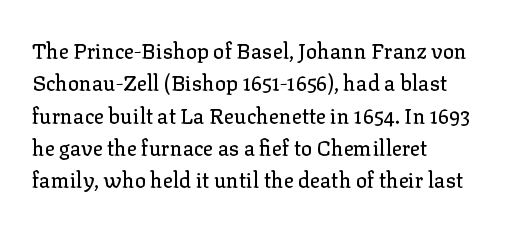
{"italic": "no", "underline": "no", "align": "left", "line_spacing": "normal", "line_spacing_ratio": 1.54, "letter_spacing": "normal", "letter_spacing_em": 0.0, "glyph_px": 21}
